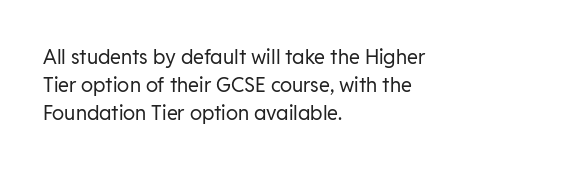
Q: Is the text bold? A: No.
Q: Is the text italic (slanted)? A: No, it is upright.
Q: Is the text underlined? A: No.
Q: How is the paragraph aligned? A: Left-aligned.
Q: Is the spacing between letters normal or unusually wide? A: Normal.
Q: Is the spacing between lines tight, normal or loose? A: Normal.
